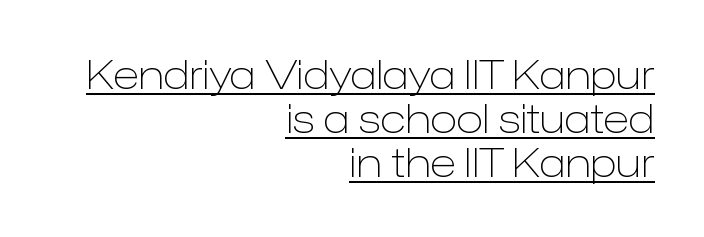
{"serif": "no", "italic": "no", "bold": "no", "weight": "light", "width": "normal", "stroke_contrast": "low", "x_height": "medium", "monospaced": "no", "underline": "yes", "align": "right", "line_spacing": "tight", "line_spacing_ratio": 1.1, "letter_spacing": "normal", "letter_spacing_em": 0.0, "glyph_px": 40}
